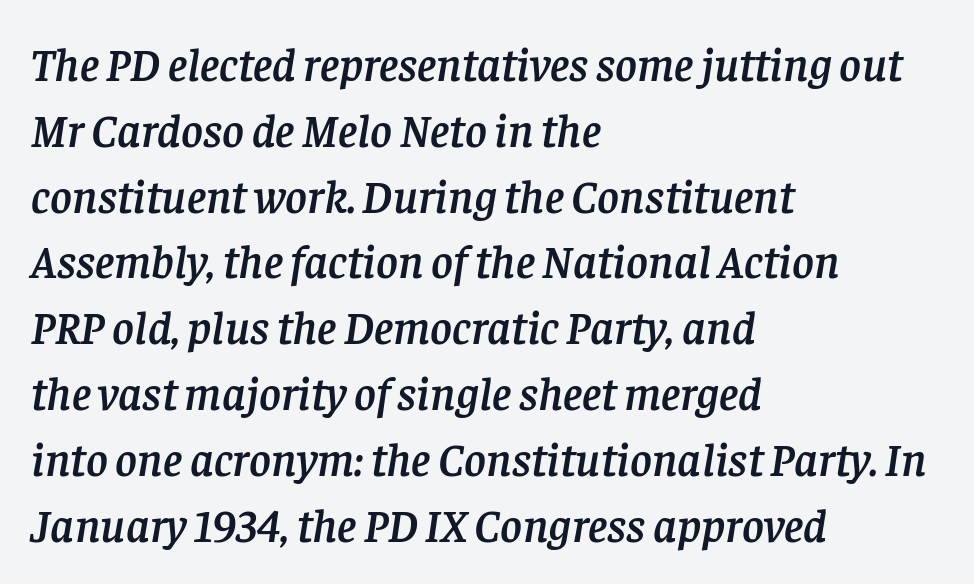
The image shows 47 px serif type, italic (leaning right); set left-aligned, normal line spacing (1.4x), normal letter spacing, not underlined; low stroke contrast and a large x-height.
